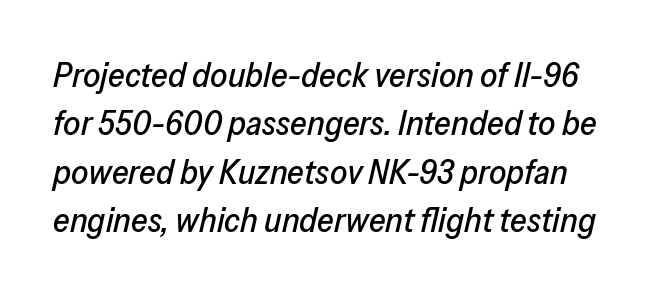
Regular leading. The rendering keeps characters at their native spacing. In terms of posture, this sample is oblique. Type without underlining. The passage shown is typed in a proportional face where columns would drift.
